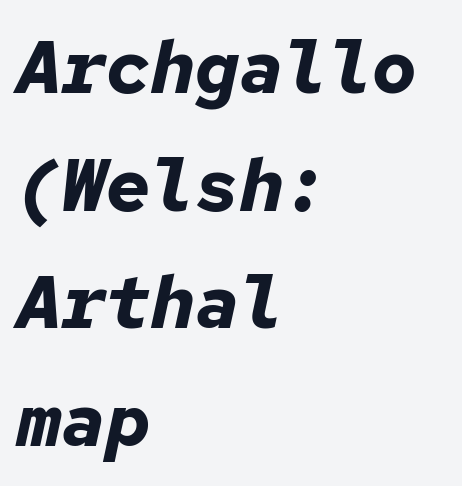
Note the uniform advance width — an 'i' takes as much space as an 'm'. The line texture is even and compact thanks to regular tracking. Does the weight exceed regular? Yes, all the way to bold. A bare baseline throughout the passage.
